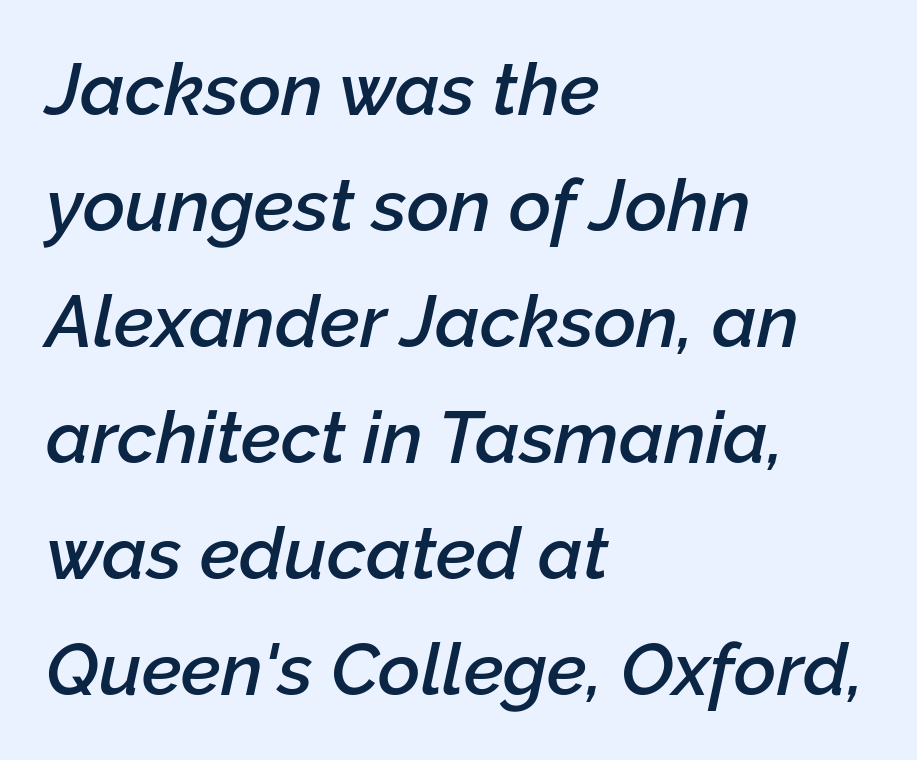
{"italic": "yes", "lean": "right", "slant_degrees": 12, "bold": "semi", "weight": "semibold", "width": "normal", "stroke_contrast": "low", "x_height": "medium", "monospaced": "no", "underline": "no", "align": "left", "line_spacing": "normal", "line_spacing_ratio": 1.59, "letter_spacing": "normal", "letter_spacing_em": 0.0, "glyph_px": 73}
